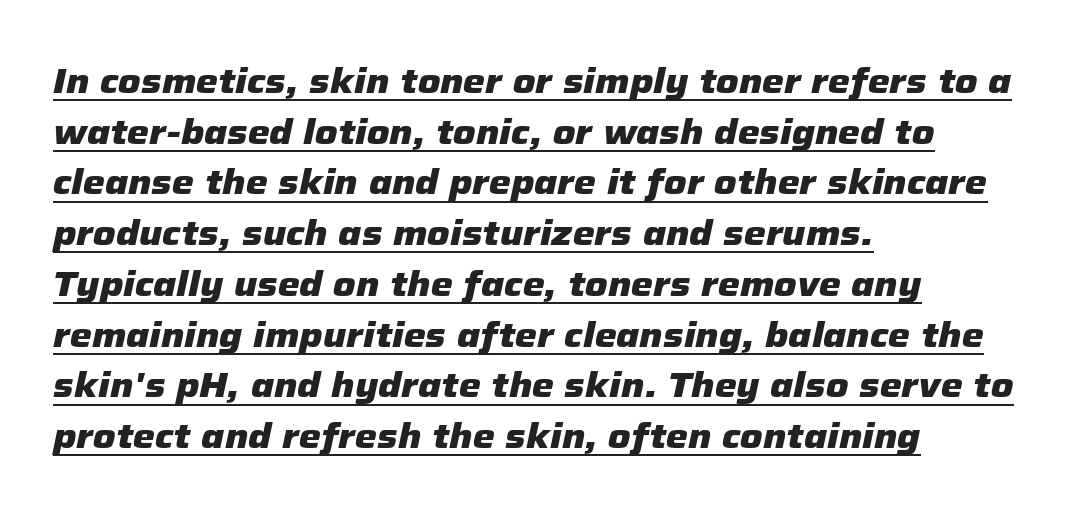
{"italic": "yes", "lean": "right", "slant_degrees": 12, "bold": "yes", "weight": "heavy", "width": "normal", "stroke_contrast": "low", "x_height": "medium", "monospaced": "no", "underline": "yes", "align": "left", "line_spacing": "normal", "line_spacing_ratio": 1.45, "letter_spacing": "normal", "letter_spacing_em": 0.0, "glyph_px": 35}
